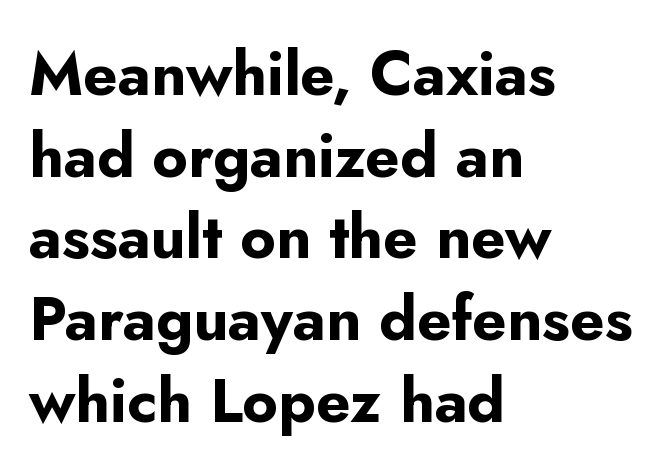
{"serif": "no", "italic": "no", "bold": "yes", "weight": "bold", "width": "normal", "stroke_contrast": "low", "x_height": "small", "monospaced": "no", "underline": "no", "align": "left", "line_spacing": "normal", "line_spacing_ratio": 1.34, "letter_spacing": "normal", "letter_spacing_em": 0.0, "glyph_px": 61}
